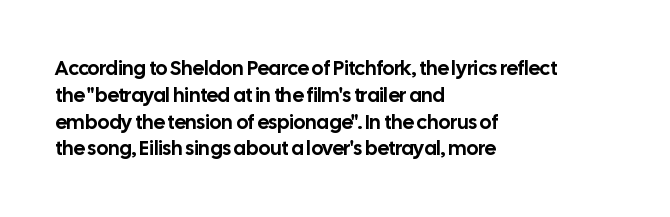
The vertical gap from one line to the next is medium. The letters sit at their default tracking, neither squeezed nor spread. A student would call this left alignment; a typographer would say flush left, rag right. Does the lettering tilt? It doesn't — this is upright.
